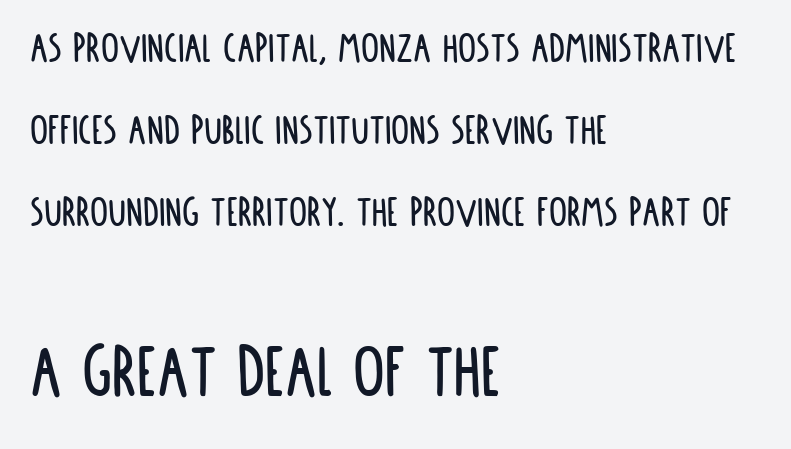
The image shows 79 px condensed sans-serif type, upright; set left-aligned, line spacing 1.82x, normal letter spacing, not underlined; the second (bottom) block is 1.76x larger; low stroke contrast and a large x-height.
